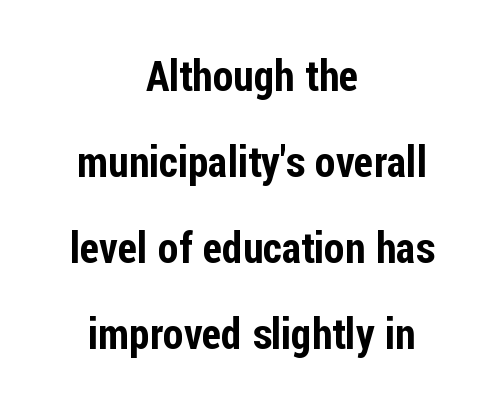
Q: Is the text italic (slanted)? A: No, it is upright.
Q: Is the typeface a serif or a sans-serif typeface? A: Sans-serif.
Q: Is the text underlined? A: No.
Q: How is the paragraph aligned? A: Centered.
Q: Is the spacing between letters normal or unusually wide? A: Normal.
Q: Is the spacing between lines tight, normal or loose? A: Loose.
Q: Width (condensed, normal, or wide)? A: Condensed.
Q: Stroke contrast? A: Low.
Q: x-height? A: Medium.
Q: Monospaced? A: No.
